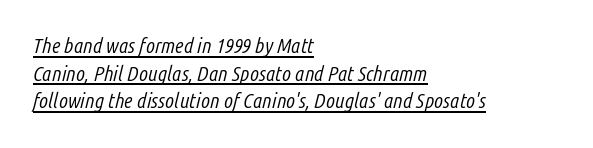
The image shows 21 px text type, italic (leaning right); set left-aligned, normal line spacing (1.31x), normal letter spacing, underlined.
